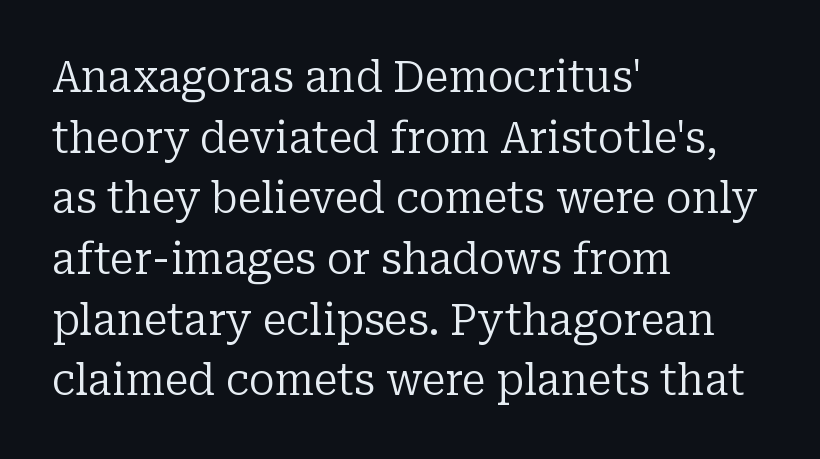
The image shows 43 px regular-weight serif type, upright; set left-aligned, normal line spacing (1.41x), normal letter spacing, not underlined; low stroke contrast and a medium x-height.
